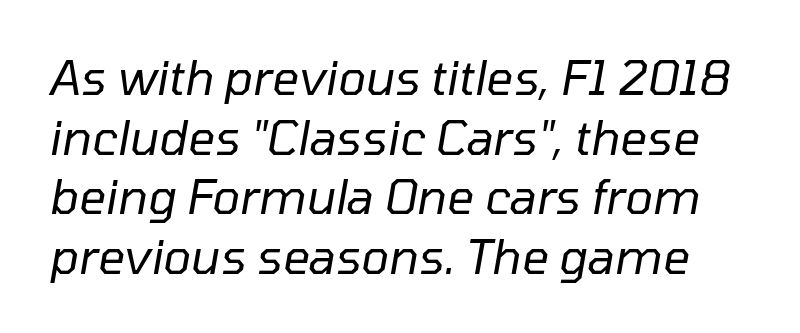
Nobody drew a line under any word here. A typesetter would call this leading conventional body-copy spacing. The cut favours lightness, reaching ordinary text weight at its darkest. This sample uses an oblique cut, with every glyph tilted off the vertical. How are the letters spaced? Ordinarily, with no added tracking.
